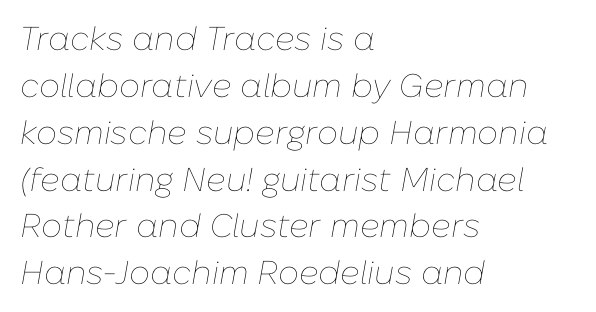
Q: Is the text bold? A: No.
Q: Is the text italic (slanted)? A: Yes, it leans right by about 10 degrees.
Q: Is the text underlined? A: No.
Q: How is the paragraph aligned? A: Left-aligned.
Q: Is the spacing between letters normal or unusually wide? A: Normal.
Q: Is the spacing between lines tight, normal or loose? A: Normal.
Q: Width (condensed, normal, or wide)? A: Normal.
Q: Stroke contrast? A: Low.
Q: x-height? A: Medium.
Q: Monospaced? A: No.
